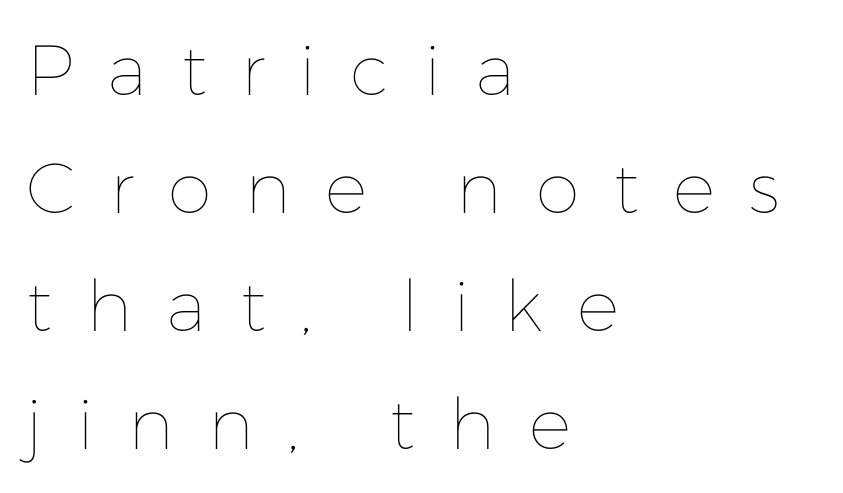
Students, observe: this is what conventionally led text looks like. Think standard paragraph weight, or any step lighter than that. The type sits square on the baseline with zero lean. A bare baseline throughout the passage. Horizontal alignment here is leftward, the default for most running prose.
